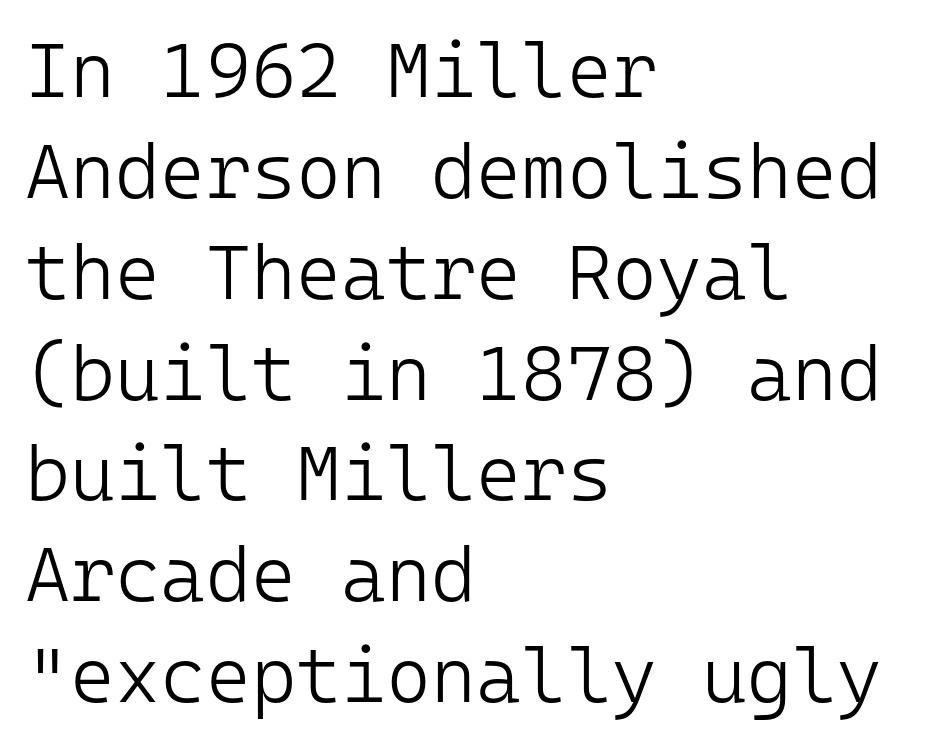
{"serif": "no", "italic": "no", "bold": "no", "weight": "light", "width": "normal", "stroke_contrast": "low", "x_height": "medium", "monospaced": "yes", "underline": "no", "align": "left", "line_spacing": "normal", "line_spacing_ratio": 1.31, "letter_spacing": "normal", "letter_spacing_em": 0.0, "glyph_px": 77}
